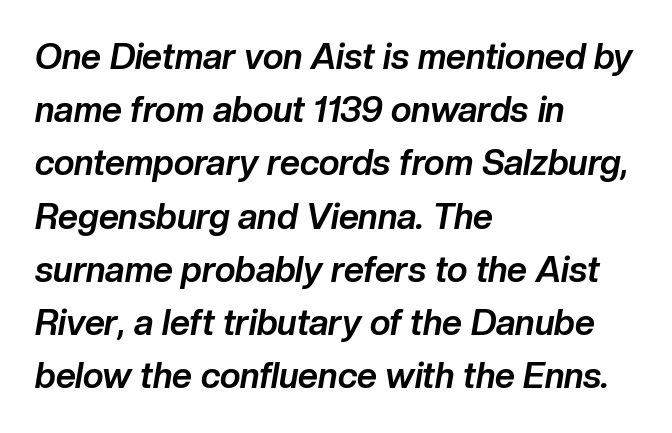
Q: Is the text bold? A: Yes.
Q: Is the text italic (slanted)? A: Yes, it leans right by about 10 degrees.
Q: Is the text underlined? A: No.
Q: How is the paragraph aligned? A: Left-aligned.
Q: Is the spacing between letters normal or unusually wide? A: Normal.
Q: Is the spacing between lines tight, normal or loose? A: Normal.
Q: Width (condensed, normal, or wide)? A: Normal.
Q: Stroke contrast? A: Low.
Q: x-height? A: Medium.
Q: Monospaced? A: No.
